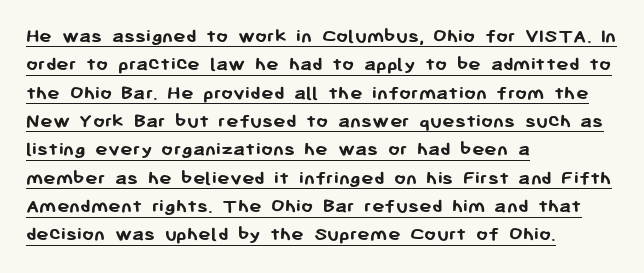
Q: Is the text bold? A: Yes.
Q: Is the text italic (slanted)? A: No, it is upright.
Q: Is the text underlined? A: Yes.
Q: How is the paragraph aligned? A: Left-aligned.
Q: Is the spacing between letters normal or unusually wide? A: Normal.
Q: Is the spacing between lines tight, normal or loose? A: Normal.
